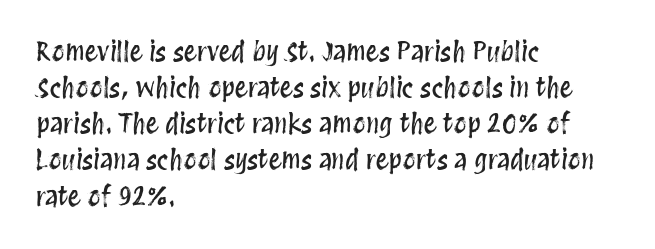
Q: Is the text italic (slanted)? A: No, it is upright.
Q: Is the text underlined? A: No.
Q: How is the paragraph aligned? A: Left-aligned.
Q: Is the spacing between letters normal or unusually wide? A: Normal.
Q: Is the spacing between lines tight, normal or loose? A: Normal.
